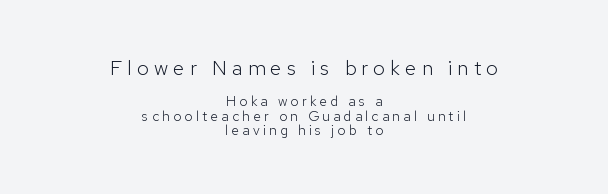
Q: Is the text bold? A: No.
Q: Is the text italic (slanted)? A: No, it is upright.
Q: Is the text underlined? A: No.
Q: How is the paragraph aligned? A: Centered.
Q: Is the spacing between letters normal or unusually wide? A: Unusually wide.
Q: Is the spacing between lines tight, normal or loose? A: Tight.
Q: Which block of text is set in a larger size, the first (top) or the second (bottom)? A: The first (top) one.
